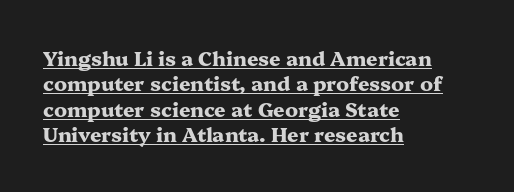
{"italic": "no", "bold": "yes", "underline": "yes", "align": "left", "line_spacing": "normal", "line_spacing_ratio": 1.27, "letter_spacing": "normal", "letter_spacing_em": 0.0, "glyph_px": 20}
